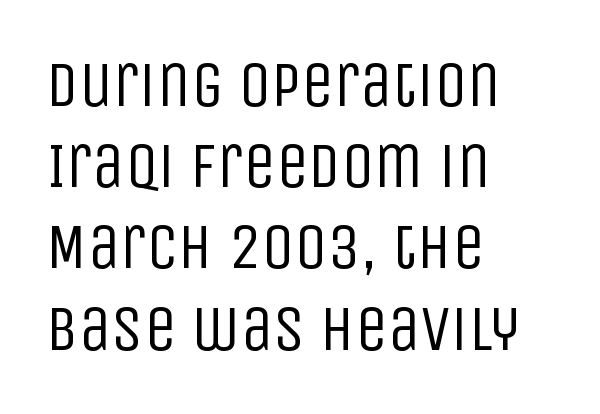
Q: Is the text bold? A: No.
Q: Is the text italic (slanted)? A: No, it is upright.
Q: Is the typeface a serif or a sans-serif typeface? A: Sans-serif.
Q: Is the text underlined? A: No.
Q: How is the paragraph aligned? A: Left-aligned.
Q: Is the spacing between letters normal or unusually wide? A: Normal.
Q: Is the spacing between lines tight, normal or loose? A: Normal.
Q: Width (condensed, normal, or wide)? A: Condensed.
Q: Stroke contrast? A: Low.
Q: x-height? A: Large.
Q: Monospaced? A: No.
